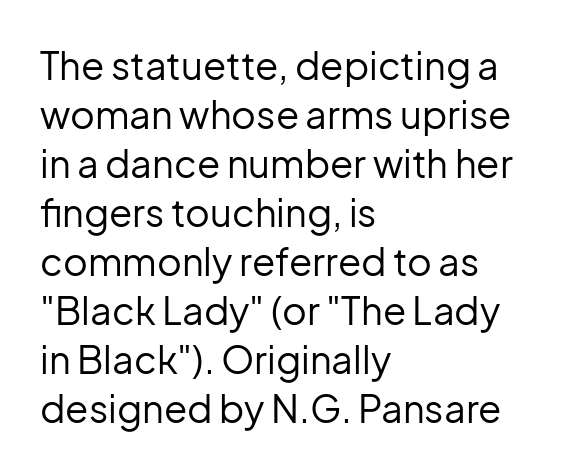
{"serif": "no", "italic": "no", "bold": "no", "weight": "regular", "width": "normal", "stroke_contrast": "low", "x_height": "medium", "monospaced": "no", "underline": "no", "align": "left", "line_spacing": "normal", "line_spacing_ratio": 1.29, "letter_spacing": "normal", "letter_spacing_em": 0.0, "glyph_px": 38}
